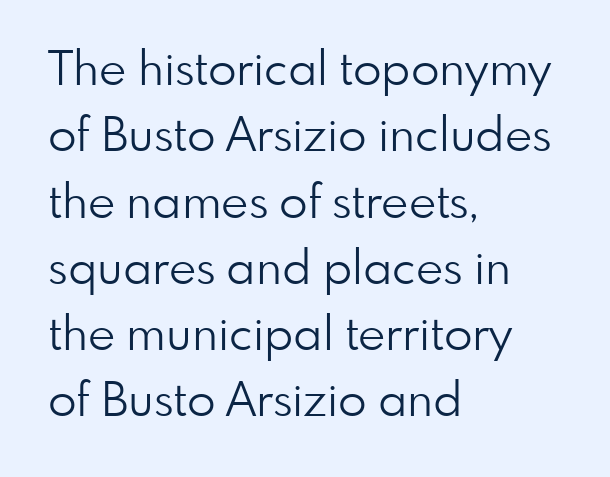
{"serif": "no", "italic": "no", "bold": "no", "weight": "light", "width": "normal", "stroke_contrast": "low", "x_height": "small", "monospaced": "no", "underline": "no", "align": "left", "line_spacing": "normal", "line_spacing_ratio": 1.41, "letter_spacing": "normal", "letter_spacing_em": 0.0, "glyph_px": 47}
